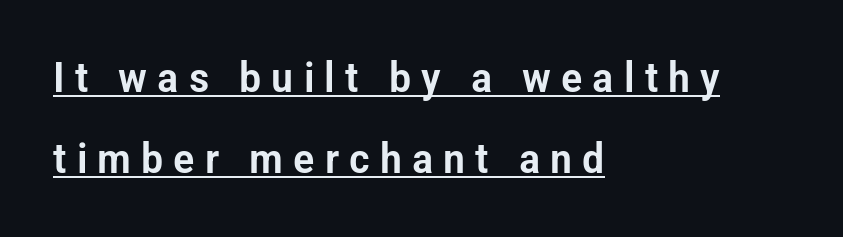
Q: Is the text italic (slanted)? A: No, it is upright.
Q: Is the typeface a serif or a sans-serif typeface? A: Sans-serif.
Q: Is the text underlined? A: Yes.
Q: How is the paragraph aligned? A: Left-aligned.
Q: Is the spacing between letters normal or unusually wide? A: Unusually wide.
Q: Is the spacing between lines tight, normal or loose? A: Loose.
Q: Width (condensed, normal, or wide)? A: Condensed.
Q: Stroke contrast? A: Low.
Q: x-height? A: Medium.
Q: Monospaced? A: No.
